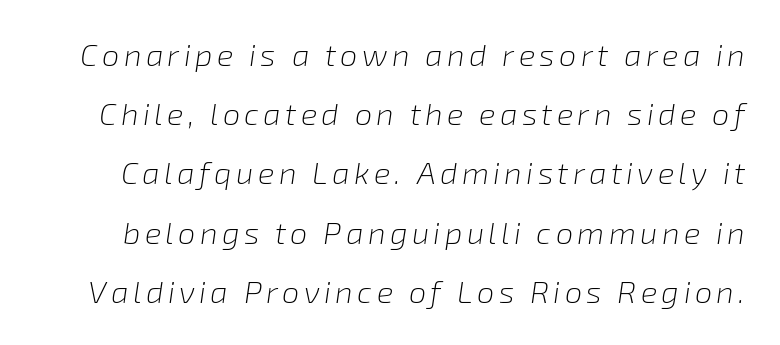
The image shows 31 px light type, italic (leaning right); set loose line spacing (1.91x), not underlined; low stroke contrast and a medium x-height.
